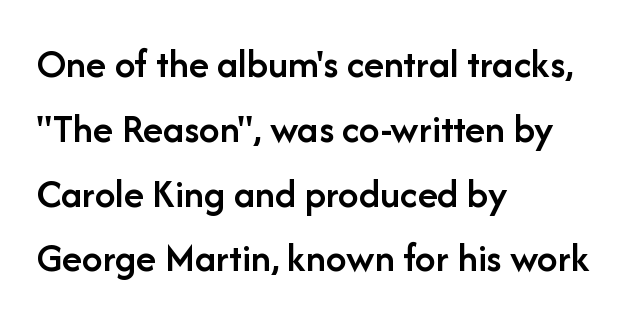
Q: Is the text bold? A: Semi-bold.
Q: Is the text italic (slanted)? A: No, it is upright.
Q: Is the typeface a serif or a sans-serif typeface? A: Sans-serif.
Q: Is the text underlined? A: No.
Q: How is the paragraph aligned? A: Left-aligned.
Q: Is the spacing between letters normal or unusually wide? A: Normal.
Q: Is the spacing between lines tight, normal or loose? A: Normal.
Q: Width (condensed, normal, or wide)? A: Normal.
Q: Stroke contrast? A: Low.
Q: x-height? A: Medium.
Q: Monospaced? A: No.
